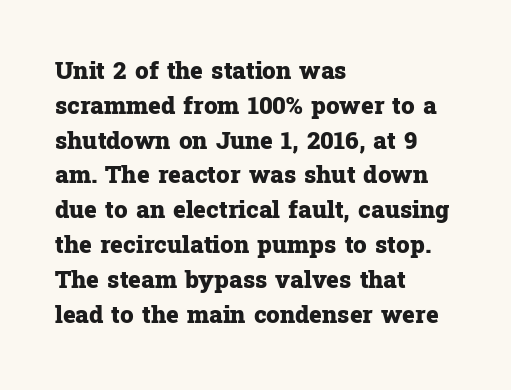
Q: Is the text bold? A: Yes.
Q: Is the text italic (slanted)? A: No, it is upright.
Q: Is the text underlined? A: No.
Q: How is the paragraph aligned? A: Left-aligned.
Q: Is the spacing between letters normal or unusually wide? A: Normal.
Q: Is the spacing between lines tight, normal or loose? A: Normal.
